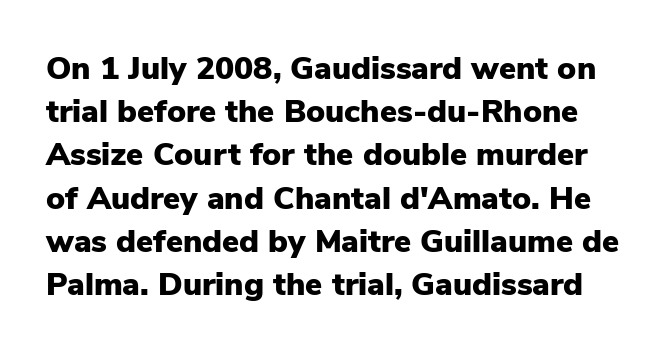
Do the letters lean? They stand straight. The block of text has a typical density, with ordinary space between rows. You can tell from the bare stems that sans-serif type was used. Nobody drew a line under any word here.
